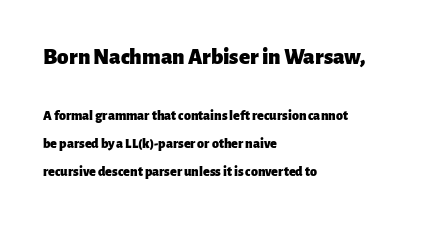
{"italic": "no", "bold": "yes", "underline": "no", "align": "left", "line_spacing": "loose", "line_spacing_ratio": 2.0, "letter_spacing": "normal", "letter_spacing_em": 0.0, "larger_block": "first", "size_ratio": 1.64, "glyph_px": 23}
